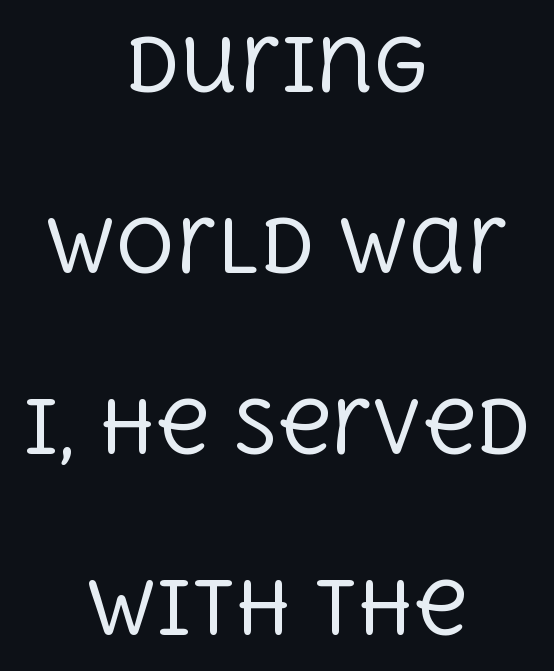
Stroke terminals: seriffed. A typesetter would mark this as roman, not italic. Descender tails drop into unmarked territory. The cut favours lightness, reaching ordinary text weight at its darkest. Standard letterfit; no display-style spreading of the glyphs.
